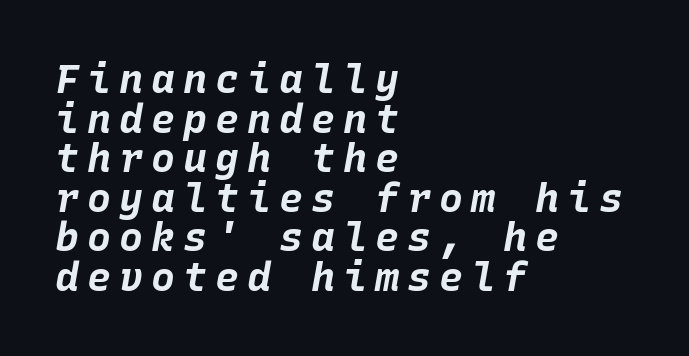
Q: Is the text bold? A: Yes.
Q: Is the text italic (slanted)? A: Yes, it leans right by about 10 degrees.
Q: Is the text underlined? A: No.
Q: How is the paragraph aligned? A: Left-aligned.
Q: Is the spacing between letters normal or unusually wide? A: Unusually wide.
Q: Is the spacing between lines tight, normal or loose? A: Tight.
Q: Width (condensed, normal, or wide)? A: Normal.
Q: Stroke contrast? A: Low.
Q: x-height? A: Large.
Q: Monospaced? A: Yes.
